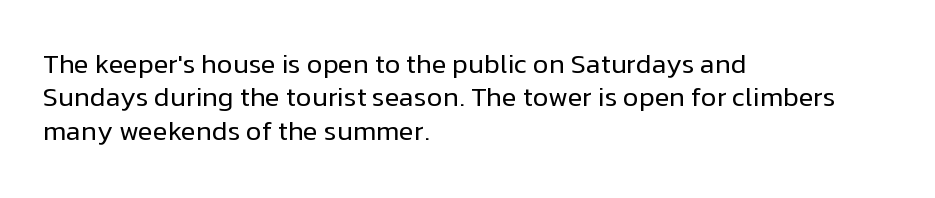
Q: Is the text bold? A: No.
Q: Is the text italic (slanted)? A: No, it is upright.
Q: Is the text underlined? A: No.
Q: How is the paragraph aligned? A: Left-aligned.
Q: Is the spacing between letters normal or unusually wide? A: Normal.
